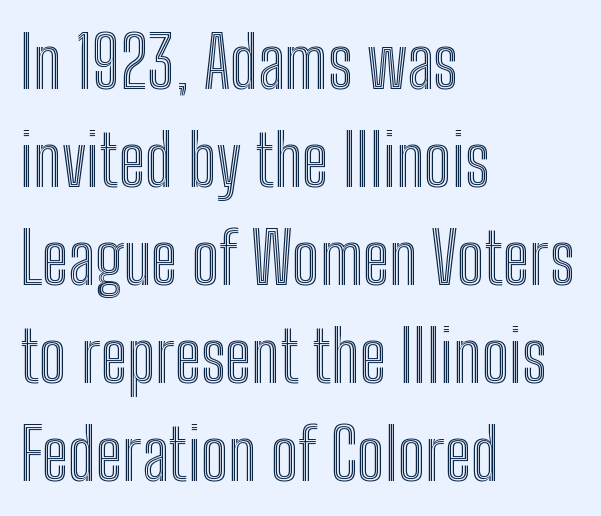
{"italic": "no", "width": "condensed", "x_height": "medium", "monospaced": "no", "underline": "no", "align": "left", "line_spacing": "normal", "line_spacing_ratio": 1.4, "letter_spacing": "normal", "letter_spacing_em": 0.0, "glyph_px": 70}
